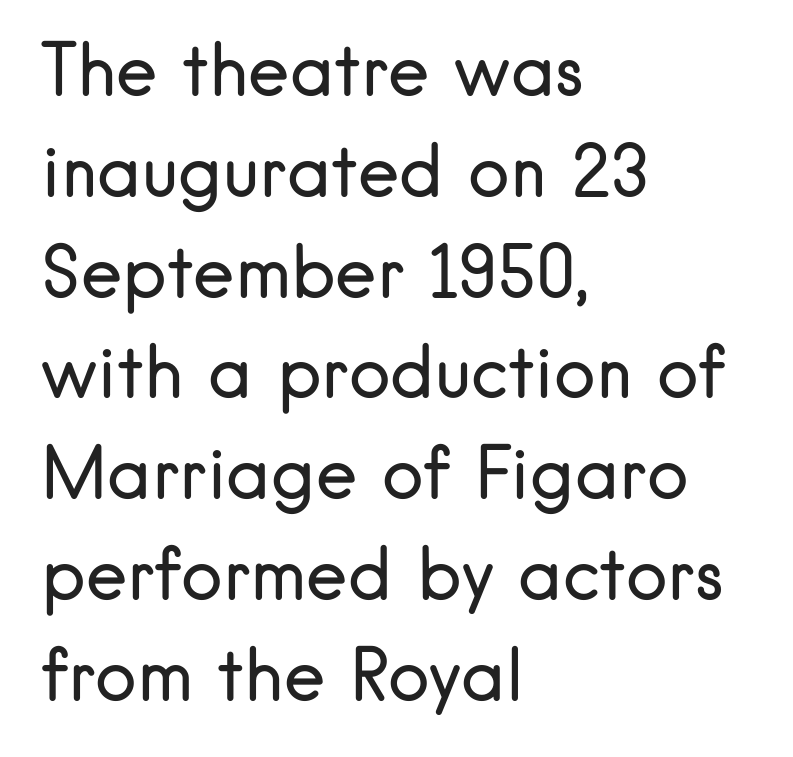
{"serif": "no", "italic": "no", "bold": "no", "weight": "regular", "width": "normal", "stroke_contrast": "low", "x_height": "small", "monospaced": "no", "underline": "no", "align": "left", "line_spacing": "normal", "line_spacing_ratio": 1.44, "letter_spacing": "normal", "letter_spacing_em": 0.0, "glyph_px": 70}
